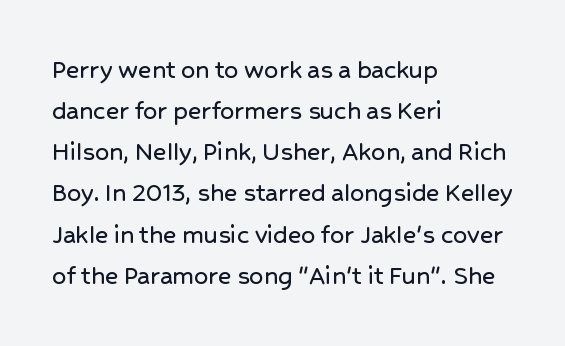
Q: Is the text italic (slanted)? A: No, it is upright.
Q: Is the typeface a serif or a sans-serif typeface? A: Sans-serif.
Q: Is the text underlined? A: No.
Q: How is the paragraph aligned? A: Left-aligned.
Q: Is the spacing between letters normal or unusually wide? A: Normal.
Q: Is the spacing between lines tight, normal or loose? A: Normal.
Q: Width (condensed, normal, or wide)? A: Normal.
Q: Stroke contrast? A: Low.
Q: x-height? A: Medium.
Q: Monospaced? A: No.
